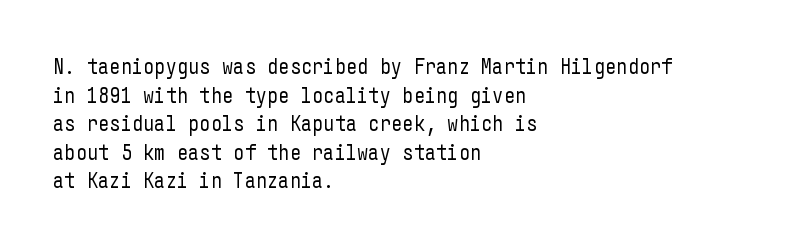
Q: Is the text bold? A: No.
Q: Is the text italic (slanted)? A: No, it is upright.
Q: Is the text underlined? A: No.
Q: How is the paragraph aligned? A: Left-aligned.
Q: Is the spacing between letters normal or unusually wide? A: Normal.
Q: Is the spacing between lines tight, normal or loose? A: Normal.
